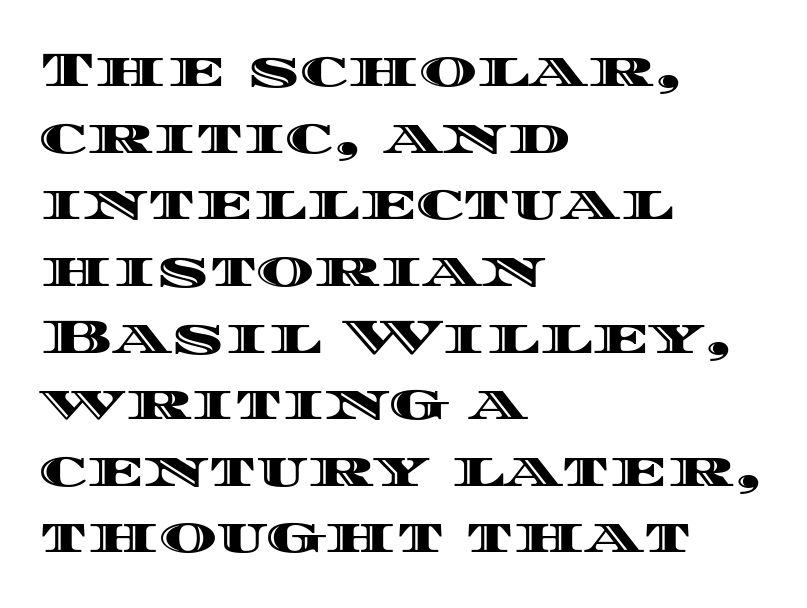
{"italic": "no", "width": "wide", "x_height": "large", "monospaced": "no", "underline": "no", "align": "left", "line_spacing": "normal", "line_spacing_ratio": 1.36, "letter_spacing": "normal", "letter_spacing_em": 0.0, "glyph_px": 49}
